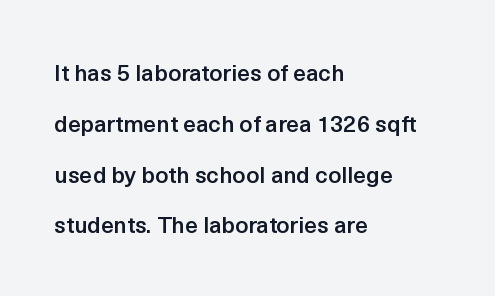
Which margin do the lines hug? The left one — the right edge is uneven. The string is rendered with underlining switched off. Semibold letterforms, between regular and bold. The letters sit at their default tracking, neither squeezed nor spread. Vertical strokes here are truly vertical.
